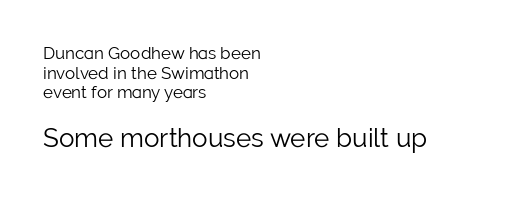
{"italic": "no", "bold": "no", "underline": "no", "align": "left", "line_spacing": "tight", "line_spacing_ratio": 1.15, "letter_spacing": "normal", "letter_spacing_em": 0.0, "larger_block": "second", "size_ratio": 1.53, "glyph_px": 26}
